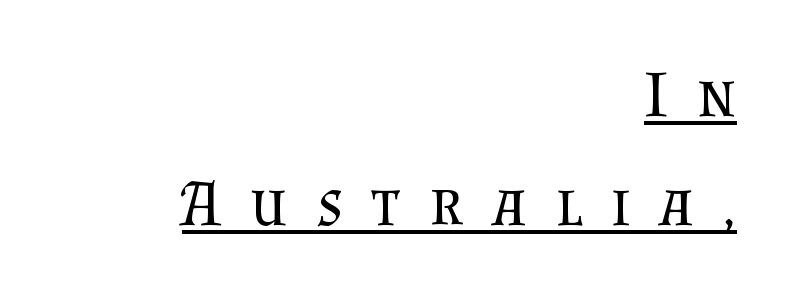
The image shows 65 px regular-weight serif type, upright; set right-aligned, normal line spacing (1.67x), unusually wide letter spacing (+0.44 em), underlined; medium stroke contrast and a small x-height.
